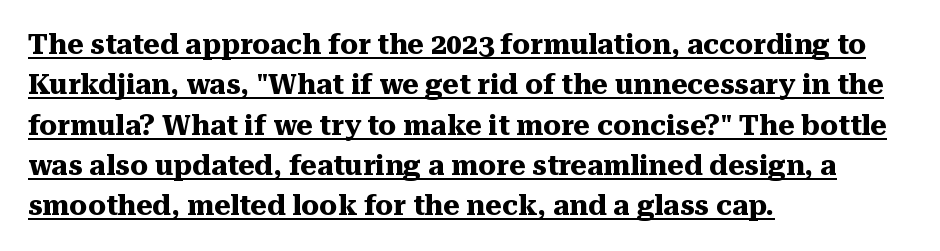
{"serif": "yes", "italic": "no", "bold": "yes", "weight": "heavy", "width": "normal", "stroke_contrast": "medium", "x_height": "medium", "monospaced": "no", "underline": "yes", "align": "left", "line_spacing": "normal", "line_spacing_ratio": 1.44, "letter_spacing": "normal", "letter_spacing_em": 0.0, "glyph_px": 28}
